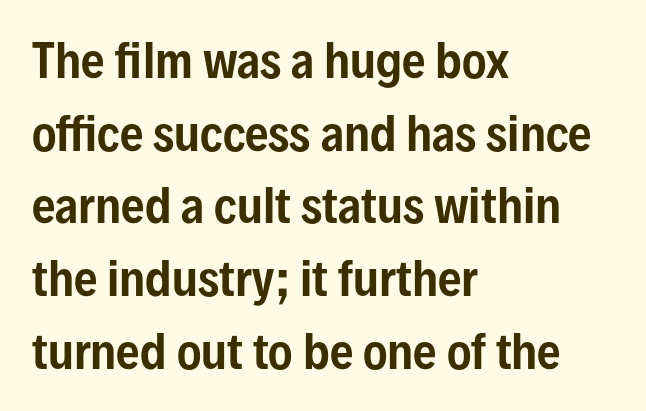
The image shows 46 px condensed sans-serif type, upright; set left-aligned, normal line spacing (1.58x), normal letter spacing, not underlined; low stroke contrast and a medium x-height.
